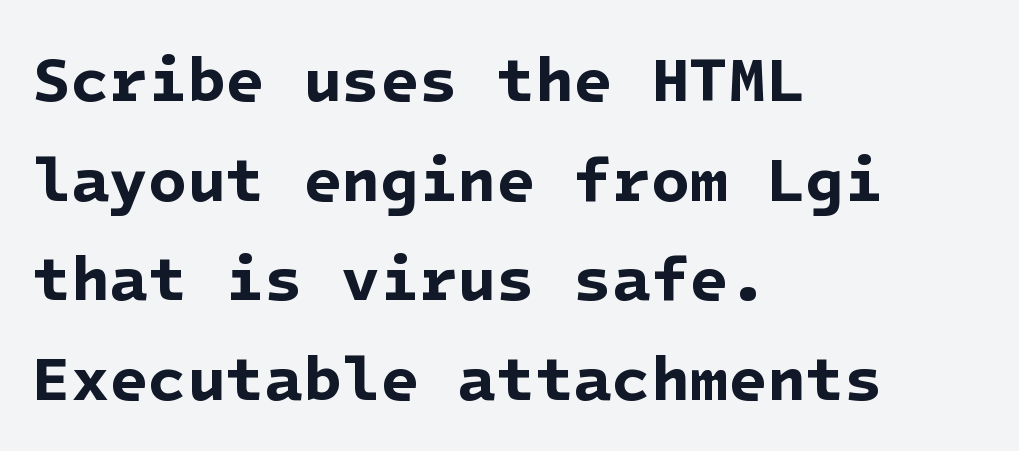
{"serif": "no", "bold": "yes", "weight": "bold", "width": "normal", "stroke_contrast": "low", "x_height": "medium", "underline": "no", "align": "left", "line_spacing": "normal", "line_spacing_ratio": 1.58, "letter_spacing": "normal", "letter_spacing_em": 0.0, "glyph_px": 63}
